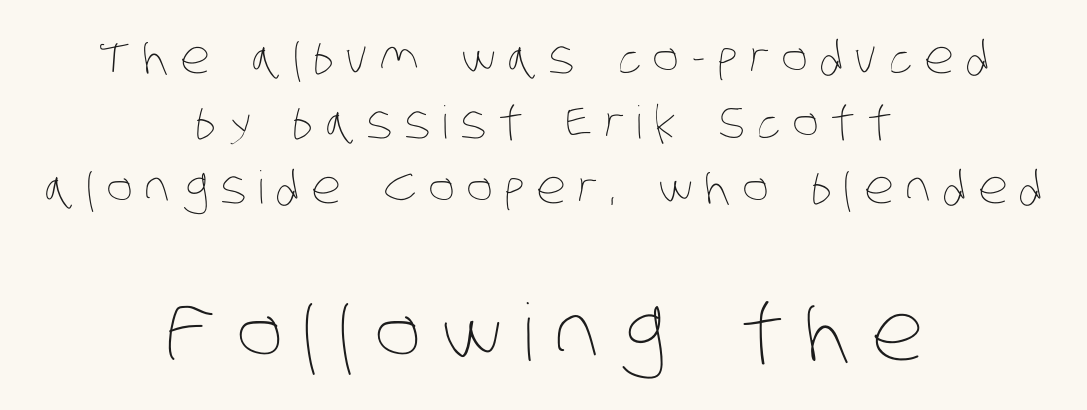
{"bold": "no", "weight": "thin", "width": "condensed", "stroke_contrast": "low", "x_height": "large", "monospaced": "no", "underline": "no", "align": "center", "line_spacing": "normal", "line_spacing_ratio": 1.44, "letter_spacing": "wide", "letter_spacing_em": 0.26, "larger_block": "second", "size_ratio": 1.76, "glyph_px": 79}
